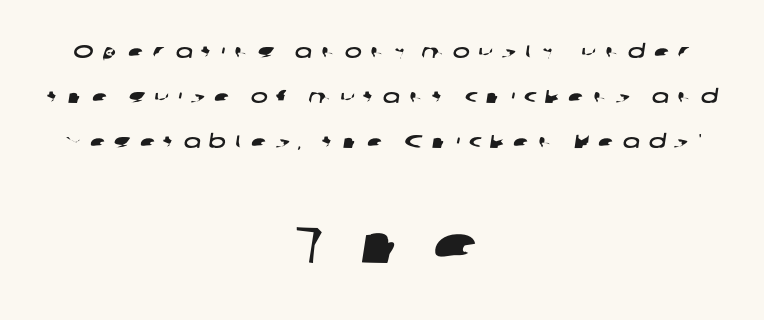
Q: Is the typeface a serif or a sans-serif typeface? A: Sans-serif.
Q: Is the text underlined? A: No.
Q: How is the paragraph aligned? A: Centered.
Q: Is the spacing between letters normal or unusually wide? A: Unusually wide.
Q: Is the spacing between lines tight, normal or loose? A: Loose.
Q: Which block of text is set in a larger size, the first (top) or the second (bottom)? A: The second (bottom) one.
Q: Width (condensed, normal, or wide)? A: Wide.
Q: Stroke contrast? A: Low.
Q: x-height? A: Medium.
Q: Monospaced? A: No.
